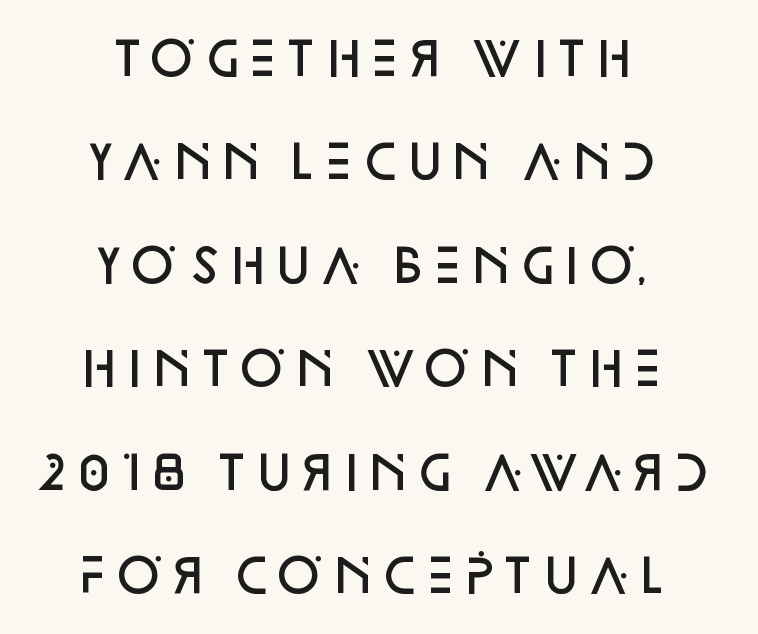
{"serif": "no", "italic": "no", "bold": "semi", "weight": "semibold", "width": "normal", "stroke_contrast": "low", "x_height": "large", "monospaced": "no", "underline": "no", "align": "center", "line_spacing": "loose", "line_spacing_ratio": 2.3, "letter_spacing": "normal", "letter_spacing_em": 0.0, "glyph_px": 45}
